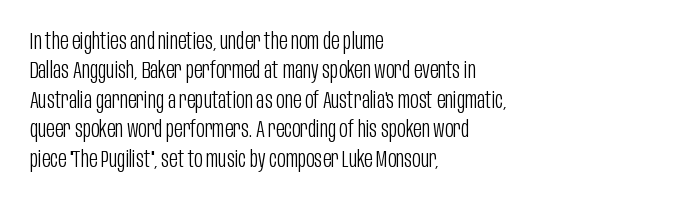
Q: Is the text bold? A: No.
Q: Is the text italic (slanted)? A: No, it is upright.
Q: Is the text underlined? A: No.
Q: How is the paragraph aligned? A: Left-aligned.
Q: Is the spacing between letters normal or unusually wide? A: Normal.
Q: Is the spacing between lines tight, normal or loose? A: Normal.
